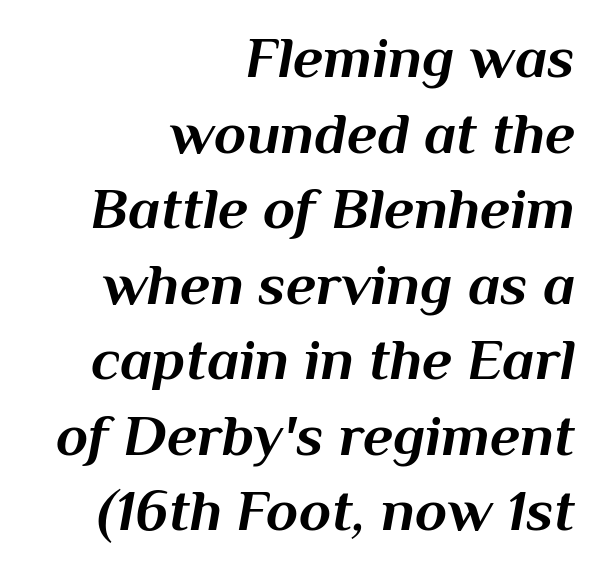
The glyphs look as if they've been sheared to an angle. The vertical gap from one line to the next is medium. Alignment: flush right. Heavy-handed strokes throughout: this text is bold.
